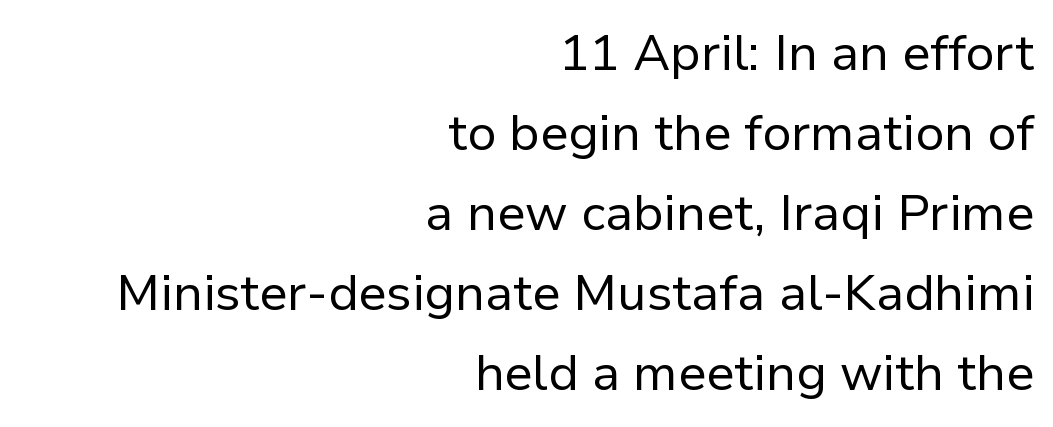
Notice how the stems are strictly vertical — no italics here. The lines in this sample share a right terminus and differ only in where they begin. Observe the ordinary spacing: letters are neighbours, not strangers. A quiet, ordinary-to-light weight characterises the typeface.
